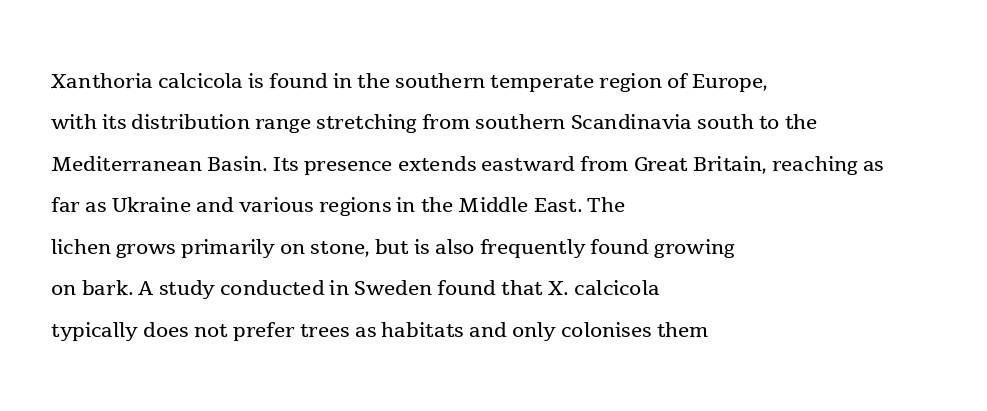
This rendering employs a face with finishing strokes, i.e., a serif. Looks like regular typesetting: each glyph gets only the width it needs. The typeface has the unassuming heft of standard copy or less. A typesetter would call this zero additional tracking.
